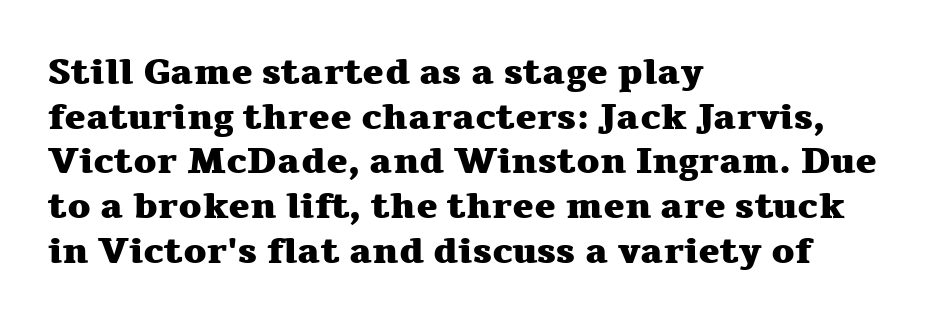
The letters stand straight up with perfectly vertical stems. Just letters on the line, the space beneath them empty. The rag falls on the right side of this text block. Is this a fixed-width face? No — the glyphs have proportional, varying widths.
